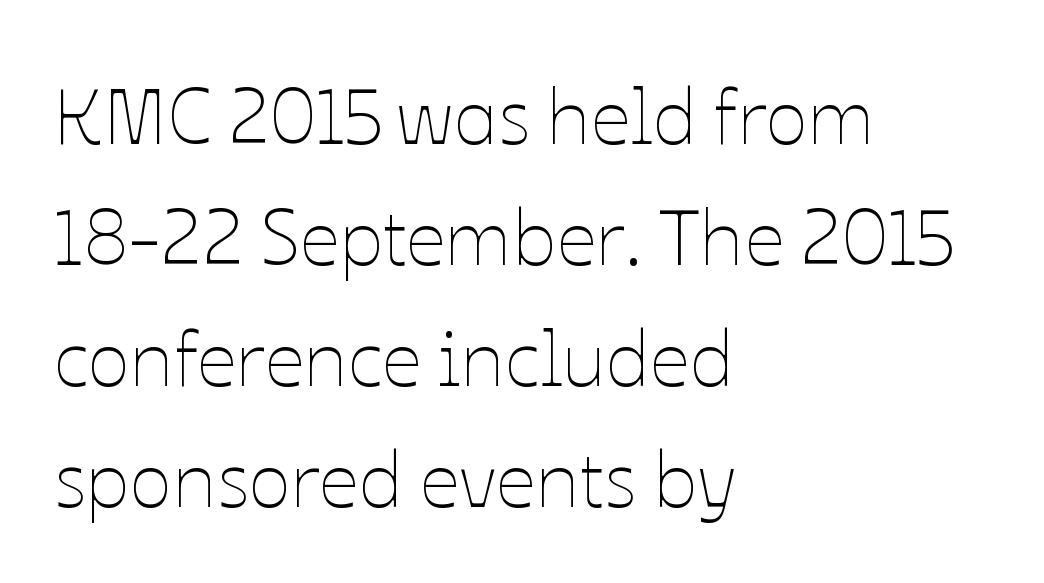
Q: Is the text bold? A: No.
Q: Is the text italic (slanted)? A: No, it is upright.
Q: Is the text underlined? A: No.
Q: How is the paragraph aligned? A: Left-aligned.
Q: Is the spacing between letters normal or unusually wide? A: Normal.
Q: Is the spacing between lines tight, normal or loose? A: Normal.
Q: Width (condensed, normal, or wide)? A: Normal.
Q: Stroke contrast? A: Low.
Q: x-height? A: Medium.
Q: Monospaced? A: No.
